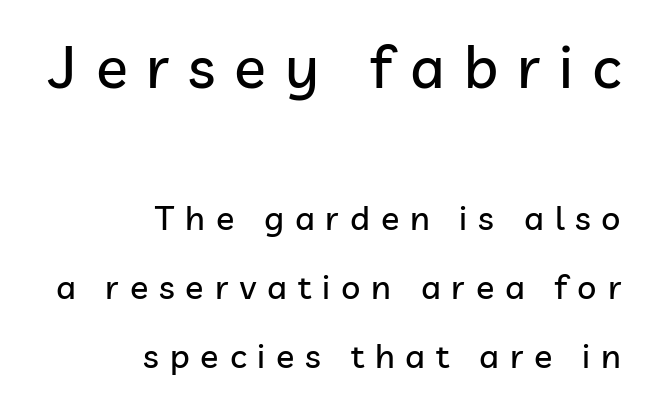
Of the two passages, the one on top uses the larger point size. Alignment: flush right. Think of a printed novel: that variable character pitch is what you see here. Nobody drew a line under any word here. The vertical gap from one line to the next is large. The passage shown has open, widely tracked lettering throughout.
